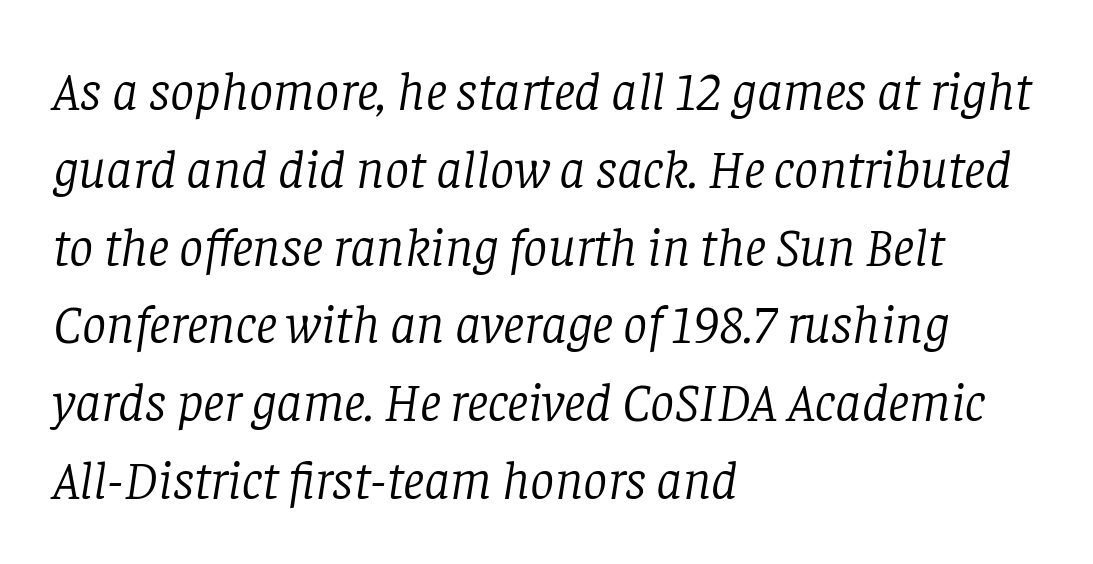
The image shows 54 px light serif type, italic (leaning right); set left-aligned, normal line spacing (1.44x), normal letter spacing, not underlined; low stroke contrast and a large x-height.
